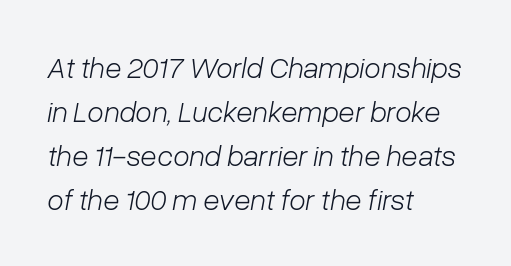
The glyphs look as if they've been sheared to an angle. Caption: face not bold, strokes unweighted. The face used here is proportionally spaced, like ordinary book or web type. Between one letter and the next there's only the usual sliver of space. The zone under the glyphs is completely vacant.
